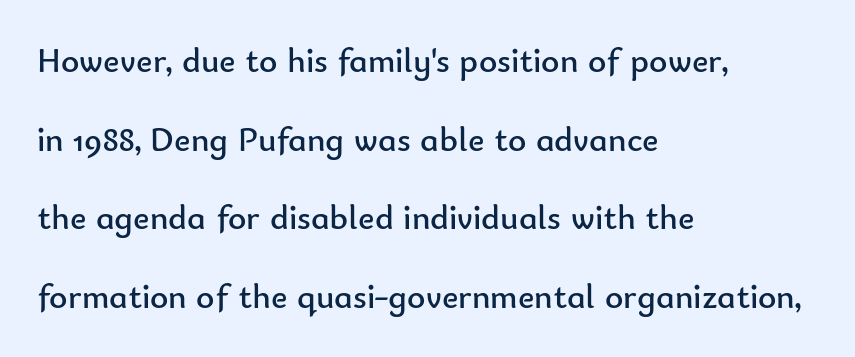
The image shows 35 px regular-weight sans-serif type, upright; set left-aligned, loose line spacing (2.25x), normal letter spacing, not underlined; low stroke contrast and a small x-height.
